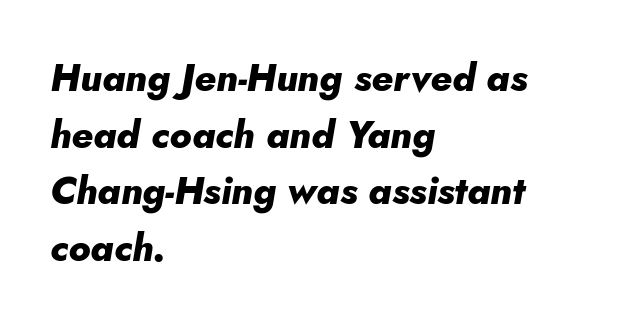
Stroke thickness is high; the sample reads as a true bold. Notice how the passage keeps a crisp vertical edge on the left only. The specimen omits any rule beneath the text block's lines. You could call the tracking neutral — neither tight nor loose. Proportional: the letters do not fall into vertical columns. In terms of posture, this sample is oblique.
